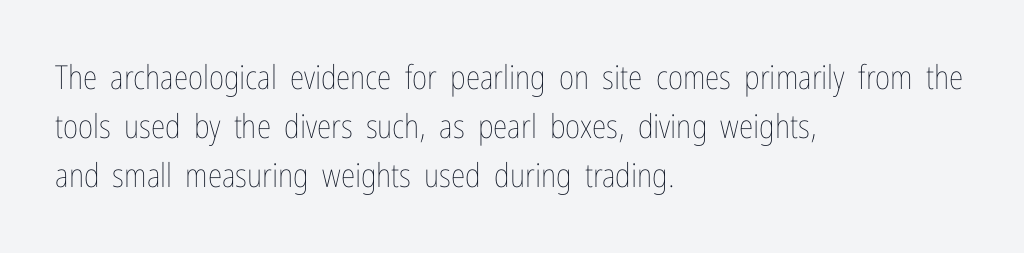
Q: Is the text bold? A: No.
Q: Is the text italic (slanted)? A: No, it is upright.
Q: Is the text underlined? A: No.
Q: How is the paragraph aligned? A: Left-aligned.
Q: Is the spacing between letters normal or unusually wide? A: Normal.
Q: Is the spacing between lines tight, normal or loose? A: Normal.
Q: Width (condensed, normal, or wide)? A: Condensed.
Q: Stroke contrast? A: Low.
Q: x-height? A: Medium.
Q: Monospaced? A: No.
